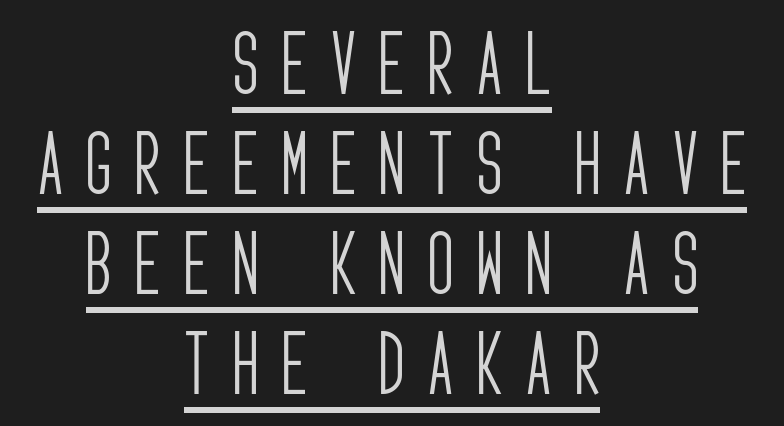
{"serif": "no", "italic": "no", "bold": "no", "weight": "light", "width": "condensed", "stroke_contrast": "low", "x_height": "large", "monospaced": "no", "underline": "yes", "align": "center", "line_spacing": "normal", "line_spacing_ratio": 1.43, "letter_spacing": "wide", "letter_spacing_em": 0.34, "glyph_px": 70}
